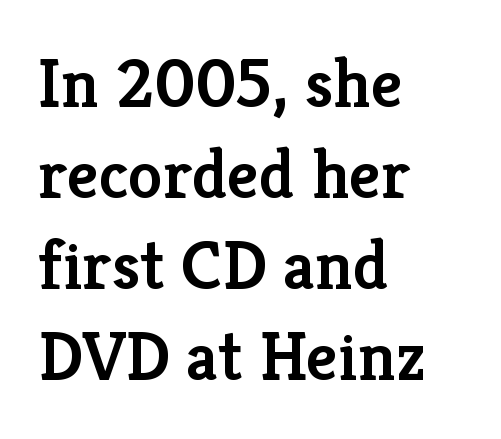
The letters stand upright; this is a roman face. If you drew a ruler down the left edge, every line would touch it. Honestly, there is no underline to notice here at all. This is serif lettering, the kind often seen in printed books. This block has exactly the height ordinary leading produces. Each word holds together tightly as a unit, with standard inter-letter gaps.
